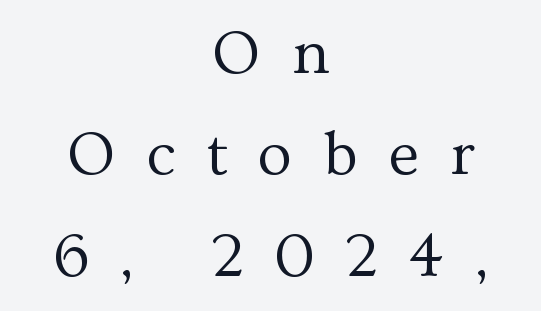
Interline gaps are of average width in this sample. A typesetter would call this proportional, since set widths differ per character. Alignment: centered. The font sits on the lighter half of the weight spectrum, regular included. When letters stand straight like this, we call the style roman or upright.
